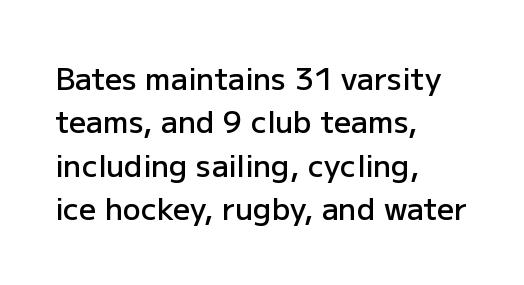
Q: Is the text bold? A: Semi-bold.
Q: Is the text italic (slanted)? A: No, it is upright.
Q: Is the typeface a serif or a sans-serif typeface? A: Sans-serif.
Q: Is the text underlined? A: No.
Q: How is the paragraph aligned? A: Left-aligned.
Q: Is the spacing between letters normal or unusually wide? A: Normal.
Q: Is the spacing between lines tight, normal or loose? A: Normal.
Q: Width (condensed, normal, or wide)? A: Normal.
Q: Stroke contrast? A: Low.
Q: x-height? A: Medium.
Q: Monospaced? A: No.
